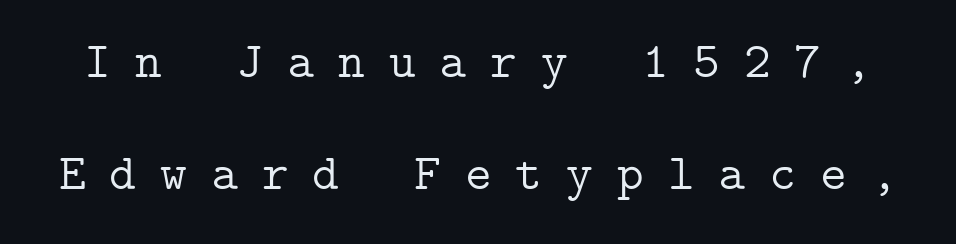
The image shows 51 px light serif type, upright; set loose line spacing (2.2x), unusually wide letter spacing (+0.47 em), not underlined; low stroke contrast and a medium x-height.
